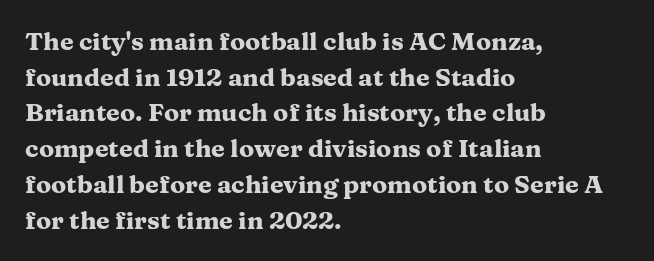
This rendering leaves character spacing at its baseline value. Any mark beneath the type? The region is blank. This is roman type, the default non-slanted kind. Pretty heavy lettering here — definitely bold. Notice how descenders clear the ascenders below comfortably — that's standard leading. All the whitespace from short lines collects on the right.
